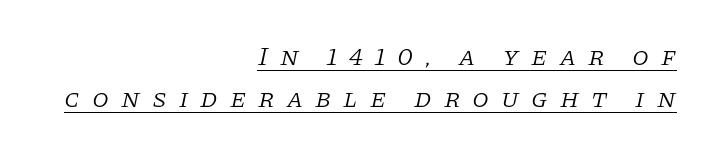
The image shows 27 px text type, italic (leaning right); set right-aligned, normal line spacing (1.57x), unusually wide letter spacing (+0.44 em), underlined.
